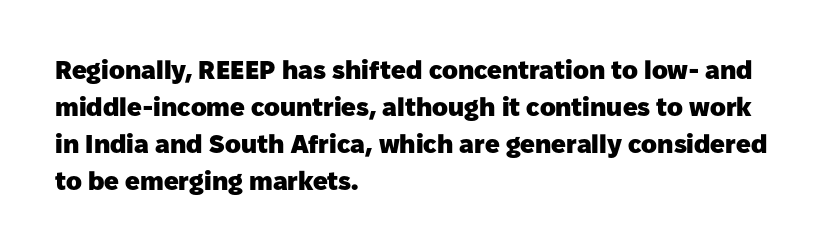
{"italic": "no", "bold": "yes", "underline": "no", "align": "left", "line_spacing": "normal", "line_spacing_ratio": 1.42, "letter_spacing": "normal", "letter_spacing_em": 0.0, "glyph_px": 26}
